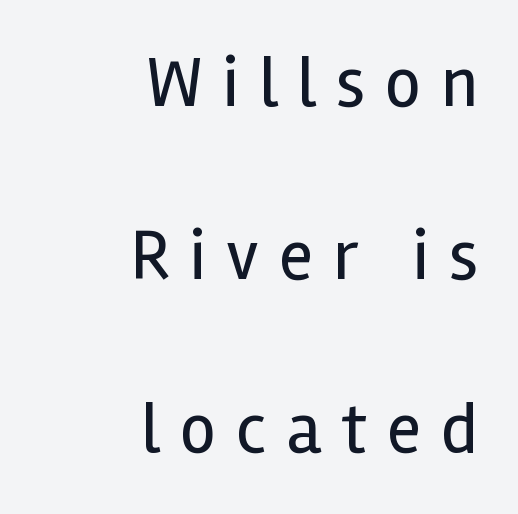
{"serif": "no", "italic": "no", "bold": "no", "weight": "regular", "width": "normal", "x_height": "medium", "monospaced": "no", "underline": "no", "align": "right", "line_spacing": "loose", "line_spacing_ratio": 2.44, "letter_spacing": "wide", "letter_spacing_em": 0.28, "glyph_px": 71}
